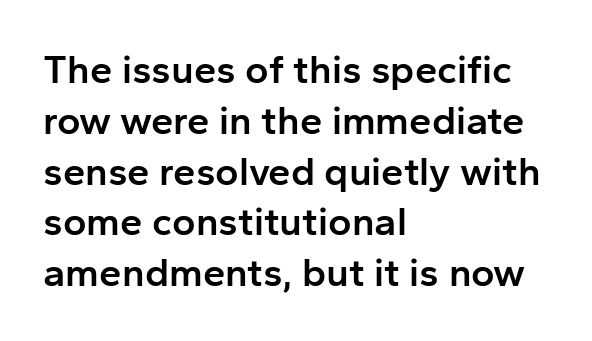
The image shows 40 px semibold sans-serif type, upright; set left-aligned, normal line spacing (1.27x), normal letter spacing, not underlined; low stroke contrast and a medium x-height.
